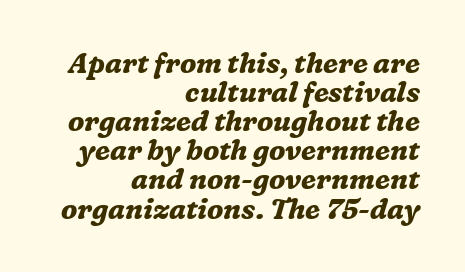
{"serif": "yes", "italic": "yes", "lean": "right", "slant_degrees": 16, "bold": "yes", "weight": "bold", "width": "normal", "stroke_contrast": "medium", "x_height": "medium", "monospaced": "no", "underline": "no", "align": "right", "line_spacing": "tight", "line_spacing_ratio": 1.04, "letter_spacing": "normal", "letter_spacing_em": 0.0, "glyph_px": 28}
